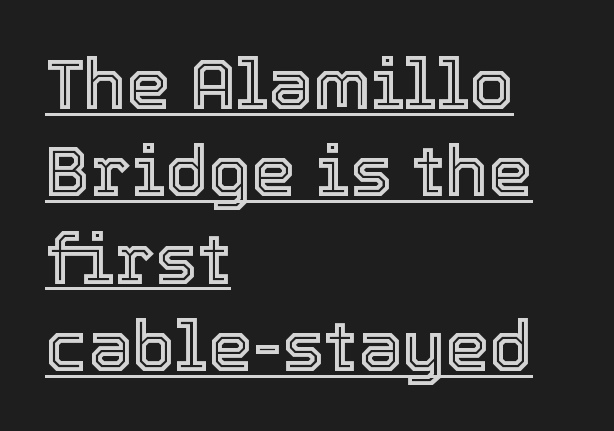
Q: Is the text italic (slanted)? A: No, it is upright.
Q: Is the text underlined? A: Yes.
Q: How is the paragraph aligned? A: Left-aligned.
Q: Is the spacing between letters normal or unusually wide? A: Normal.
Q: Width (condensed, normal, or wide)? A: Normal.
Q: x-height? A: Medium.
Q: Monospaced? A: No.
